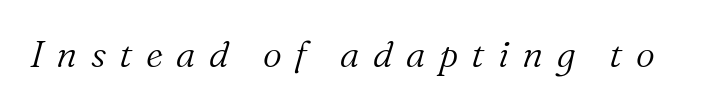
The image shows 37 px light serif type, italic (leaning right); set unusually wide letter spacing (+0.36 em), not underlined; medium stroke contrast and a medium x-height.
